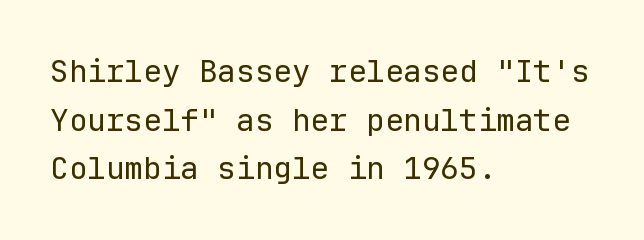
Tall strokes in this sample are plumb rather than angled. Caption: standard tracking, unaltered. This sample has the even, mechanical cadence of fixed-width lettering. The letterforms sit at book weight or below. To sum up the face: it is a sans, with no serifs.
